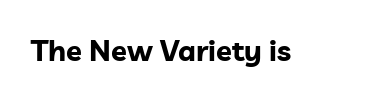
Every stem runs plumb, perpendicular to the baseline. The letters carry no serifs — their stems end cleanly without finishing strokes. The rendering uses natural spacing where letterforms have individual widths. Typographic density is high because the face is bold. Characters follow at the spacing the type designer built in. Any mark beneath the type? The region is blank.
